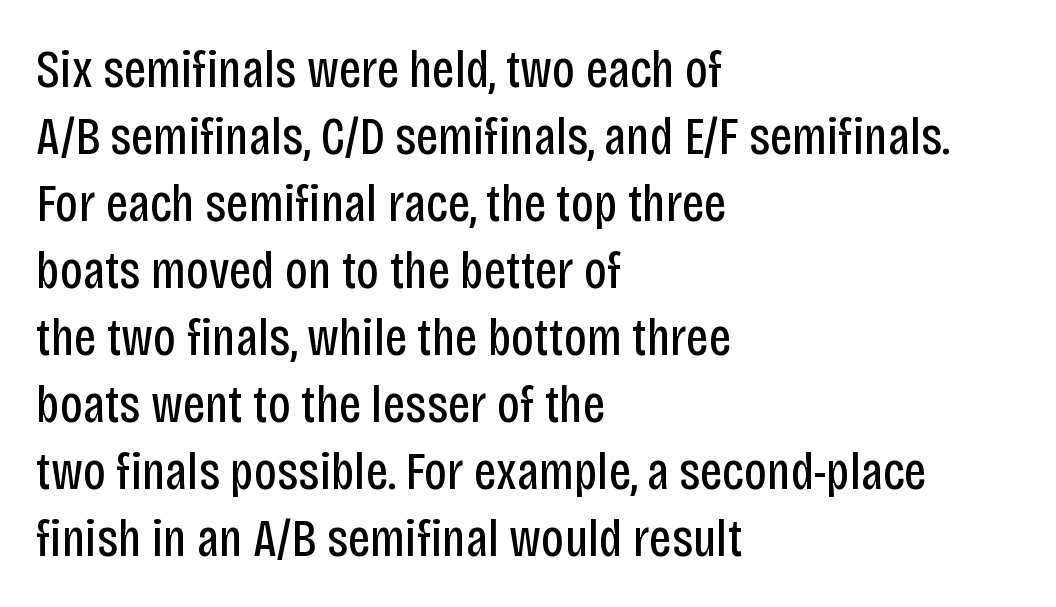
If you drew a line through each stem, it would be perfectly vertical. The face used here is proportionally spaced, like ordinary book or web type. Counters stay open thanks to moderate or lighter strokes. Classification — sans serif. Unmarked baselines from the first word to the last. Line beginnings align vertically; line endings do not.
